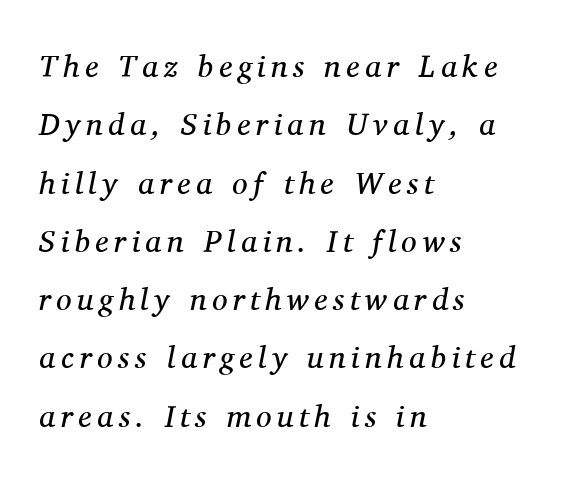
The image shows 31 px regular-weight serif type, italic (leaning right); set left-aligned, line spacing 1.88x, not underlined; medium stroke contrast and a medium x-height.
